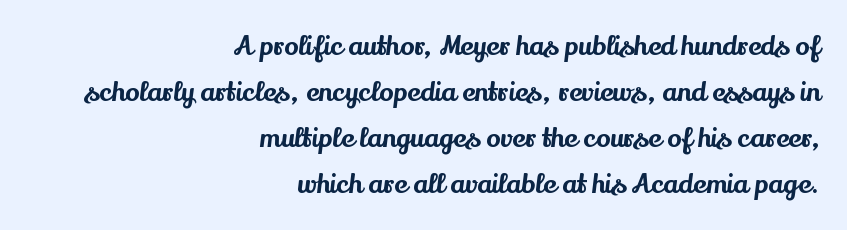
Q: Is the text italic (slanted)? A: Yes.
Q: Is the text underlined? A: No.
Q: How is the paragraph aligned? A: Right-aligned.
Q: Is the spacing between letters normal or unusually wide? A: Normal.
Q: Is the spacing between lines tight, normal or loose? A: Normal.
